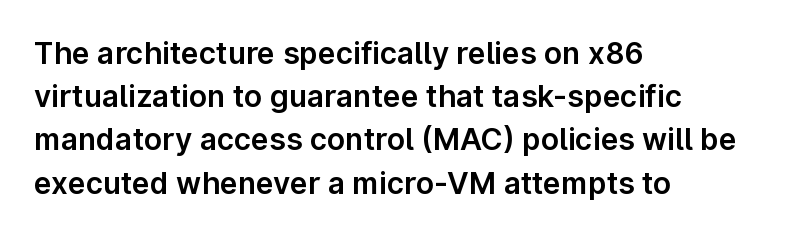
{"serif": "no", "italic": "no", "width": "normal", "stroke_contrast": "low", "x_height": "medium", "monospaced": "no", "underline": "no", "align": "left", "line_spacing": "normal", "line_spacing_ratio": 1.44, "letter_spacing": "normal", "letter_spacing_em": 0.0, "glyph_px": 30}
